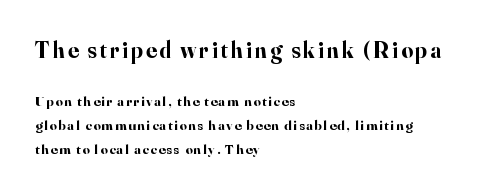
A normal amount of white space separates one row of letters from the next. Upright lettering throughout. Top chunk: large. Bottom chunk: small. Teacher's note: observe the even left margin — that is flush-left alignment.
